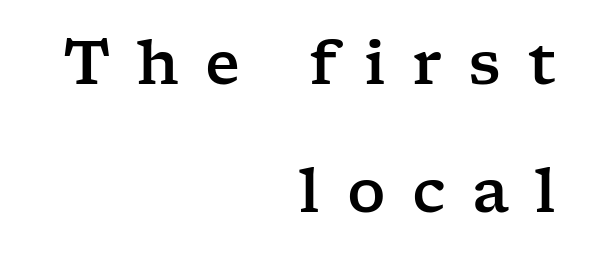
{"serif": "yes", "italic": "no", "width": "wide", "stroke_contrast": "low", "x_height": "medium", "monospaced": "no", "underline": "no", "align": "right", "line_spacing": "loose", "line_spacing_ratio": 2.13, "letter_spacing": "wide", "letter_spacing_em": 0.44, "glyph_px": 60}
